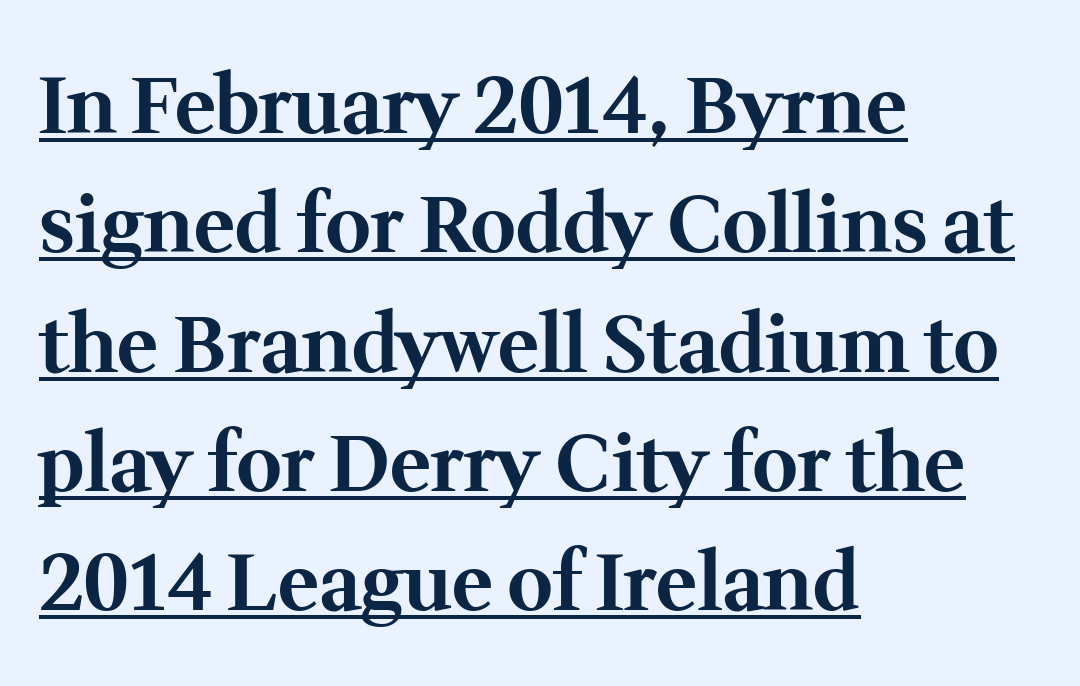
Q: Is the text bold? A: Yes.
Q: Is the text italic (slanted)? A: No, it is upright.
Q: Is the typeface a serif or a sans-serif typeface? A: Serif.
Q: Is the text underlined? A: Yes.
Q: How is the paragraph aligned? A: Left-aligned.
Q: Is the spacing between letters normal or unusually wide? A: Normal.
Q: Is the spacing between lines tight, normal or loose? A: Normal.
Q: Width (condensed, normal, or wide)? A: Normal.
Q: Stroke contrast? A: Medium.
Q: x-height? A: Medium.
Q: Monospaced? A: No.
